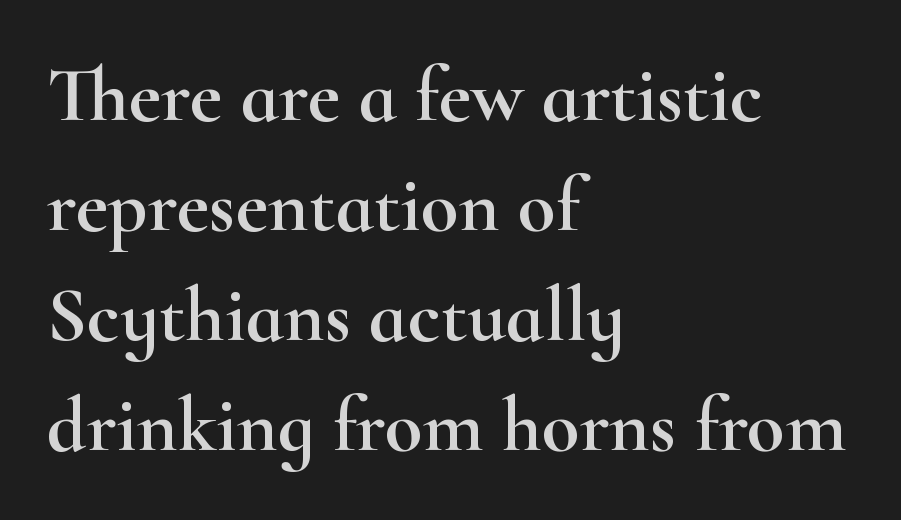
Each word holds together tightly as a unit, with standard inter-letter gaps. The typesetter chose a ragged-right arrangement here. I'd call this a serif setting — the letters wear small feet. Evenly set lines give the paragraph a standard silhouette. The face used here is proportionally spaced, like ordinary book or web type.
